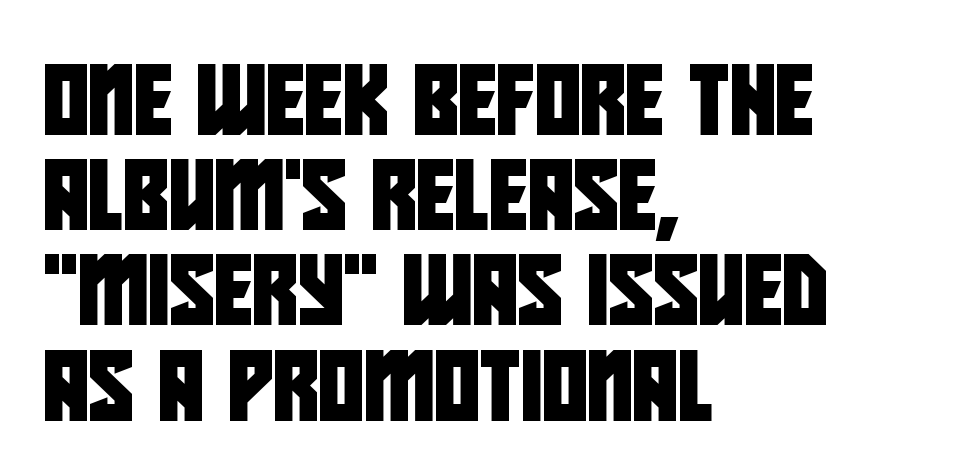
Q: Is the typeface a serif or a sans-serif typeface? A: Sans-serif.
Q: Is the text underlined? A: No.
Q: How is the paragraph aligned? A: Left-aligned.
Q: Is the spacing between letters normal or unusually wide? A: Normal.
Q: Is the spacing between lines tight, normal or loose? A: Normal.
Q: Width (condensed, normal, or wide)? A: Condensed.
Q: Stroke contrast? A: Low.
Q: x-height? A: Large.
Q: Monospaced? A: No.
